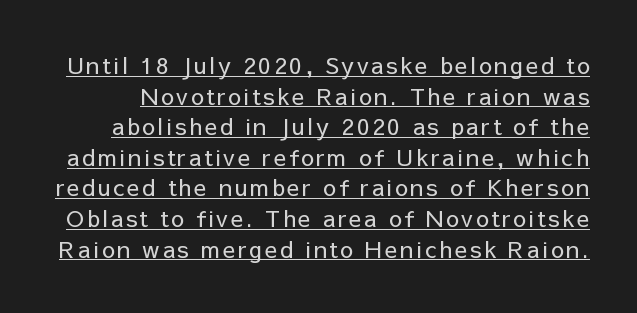
Stems and bowls with no extra thickness — not bold. The font's upright variant was chosen for this text. Caption: lettering with a line underneath. How would I describe the line gaps? Plain and ordinary.
